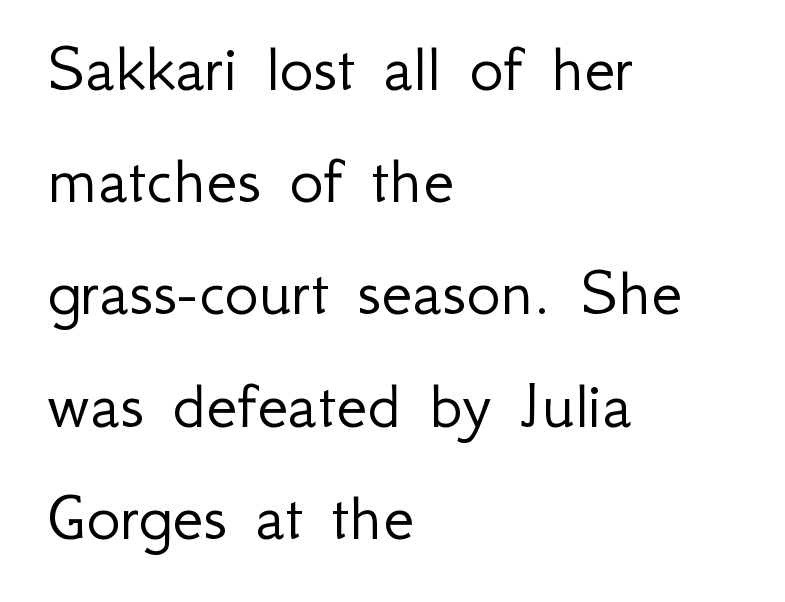
{"serif": "no", "italic": "no", "bold": "no", "weight": "light", "width": "normal", "stroke_contrast": "low", "x_height": "small", "monospaced": "no", "underline": "no", "align": "left", "line_spacing": "normal", "line_spacing_ratio": 1.58, "letter_spacing": "normal", "letter_spacing_em": 0.0, "glyph_px": 71}
